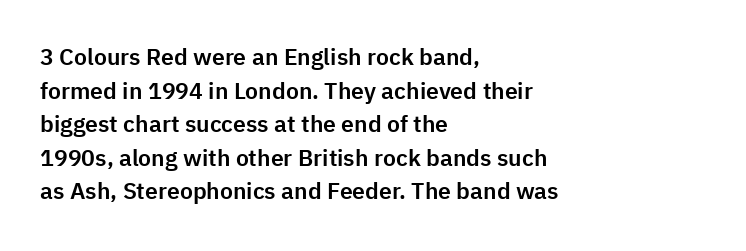
The image shows 23 px text type, upright; set left-aligned, normal line spacing (1.46x), normal letter spacing, not underlined.
